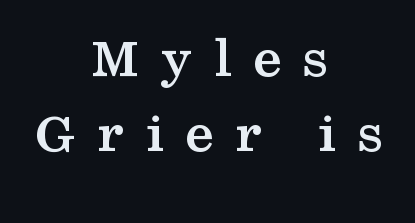
{"serif": "yes", "italic": "no", "bold": "yes", "weight": "semibold", "width": "wide", "stroke_contrast": "medium", "x_height": "medium", "monospaced": "no", "underline": "no", "align": "center", "line_spacing": "normal", "line_spacing_ratio": 1.27, "letter_spacing": "wide", "letter_spacing_em": 0.35, "glyph_px": 59}
